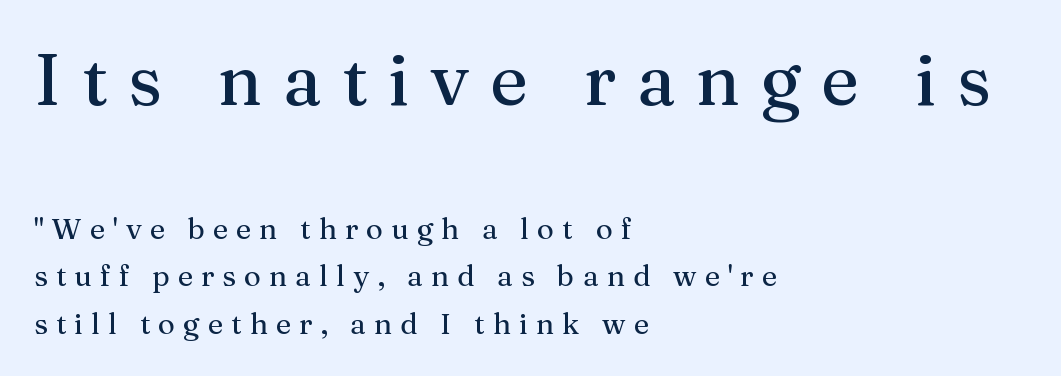
Q: Is the text italic (slanted)? A: No, it is upright.
Q: Is the typeface a serif or a sans-serif typeface? A: Serif.
Q: Is the text underlined? A: No.
Q: How is the paragraph aligned? A: Left-aligned.
Q: Is the spacing between letters normal or unusually wide? A: Unusually wide.
Q: Is the spacing between lines tight, normal or loose? A: Normal.
Q: Which block of text is set in a larger size, the first (top) or the second (bottom)? A: The first (top) one.
Q: Width (condensed, normal, or wide)? A: Normal.
Q: Stroke contrast? A: Medium.
Q: x-height? A: Medium.
Q: Monospaced? A: No.
